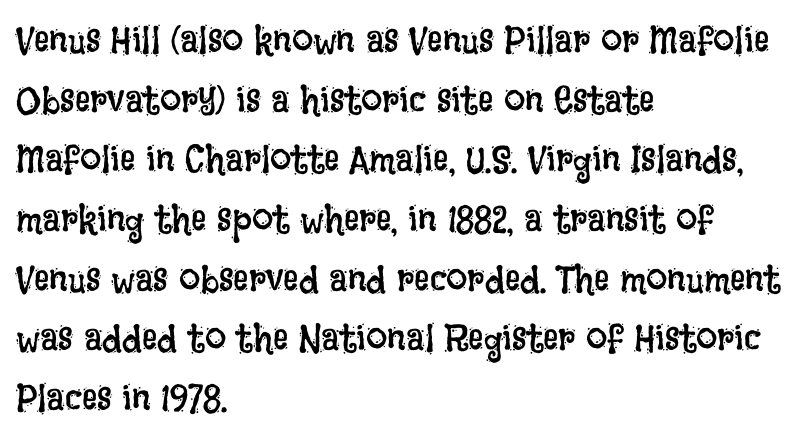
The image shows 38 px regular-weight, condensed type, upright; set left-aligned, normal line spacing (1.57x), normal letter spacing, not underlined; low stroke contrast and a large x-height.
